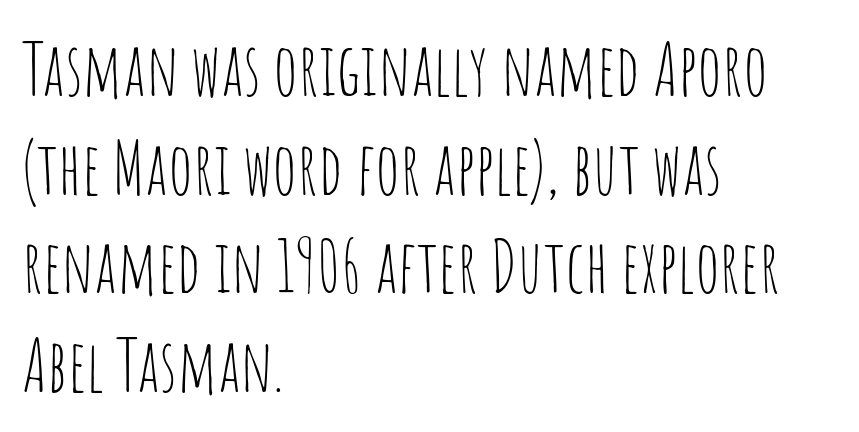
The image shows 72 px thin, condensed sans-serif type, upright; set left-aligned, normal line spacing (1.37x), normal letter spacing, not underlined; low stroke contrast and a large x-height.
